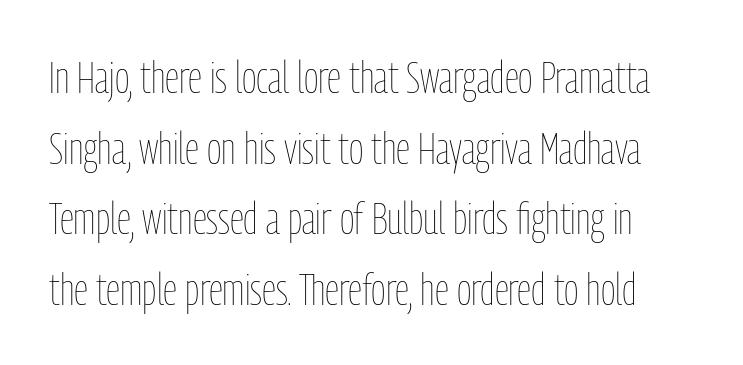
Q: Is the text bold? A: No.
Q: Is the text italic (slanted)? A: No, it is upright.
Q: Is the text underlined? A: No.
Q: Is the spacing between letters normal or unusually wide? A: Normal.
Q: Is the spacing between lines tight, normal or loose? A: Normal.
Q: Width (condensed, normal, or wide)? A: Condensed.
Q: Stroke contrast? A: Low.
Q: x-height? A: Medium.
Q: Monospaced? A: No.
